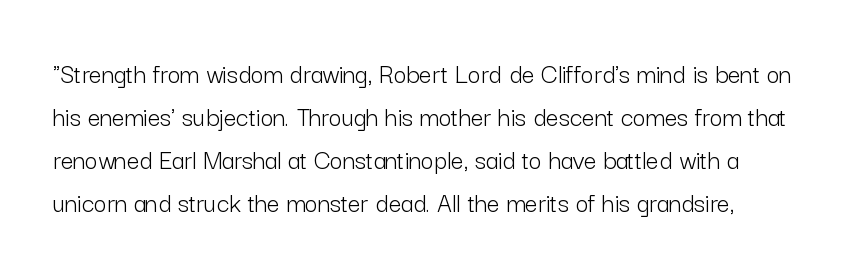
{"serif": "no", "italic": "no", "bold": "no", "weight": "light", "width": "normal", "stroke_contrast": "low", "x_height": "medium", "monospaced": "no", "underline": "no", "line_spacing": "normal", "line_spacing_ratio": 1.54, "letter_spacing": "normal", "letter_spacing_em": 0.0, "glyph_px": 28}
